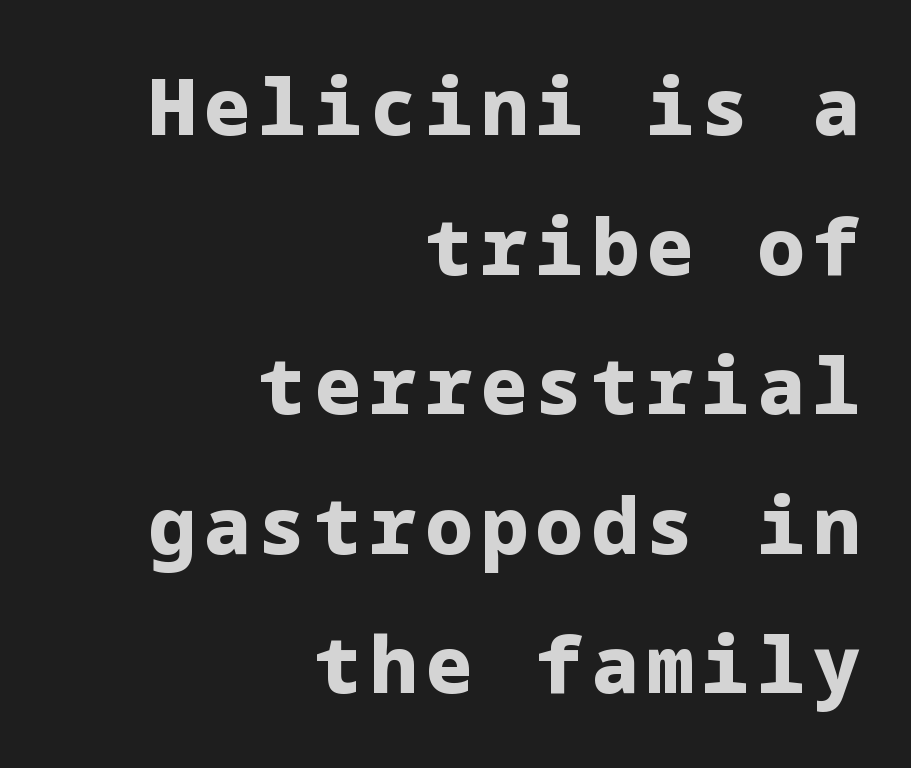
{"serif": "no", "italic": "no", "bold": "yes", "weight": "heavy", "width": "normal", "stroke_contrast": "low", "x_height": "medium", "underline": "no", "align": "right", "line_spacing_ratio": 1.79, "glyph_px": 78}
